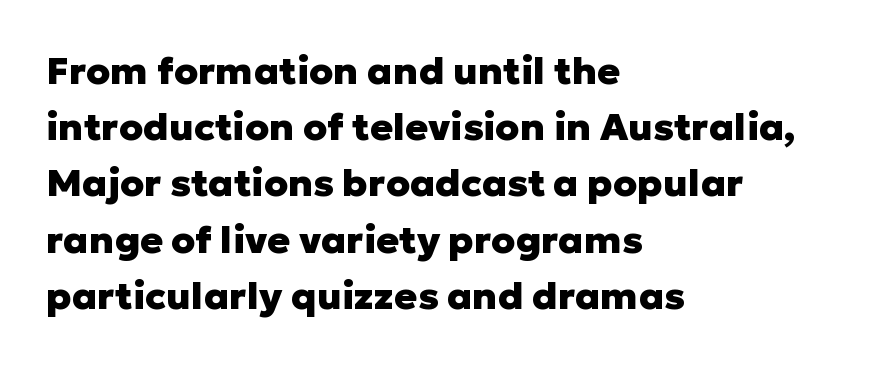
{"serif": "no", "italic": "no", "bold": "yes", "weight": "heavy", "width": "normal", "stroke_contrast": "low", "x_height": "medium", "monospaced": "no", "underline": "no", "align": "left", "line_spacing": "normal", "line_spacing_ratio": 1.48, "letter_spacing": "normal", "letter_spacing_em": 0.0, "glyph_px": 38}
